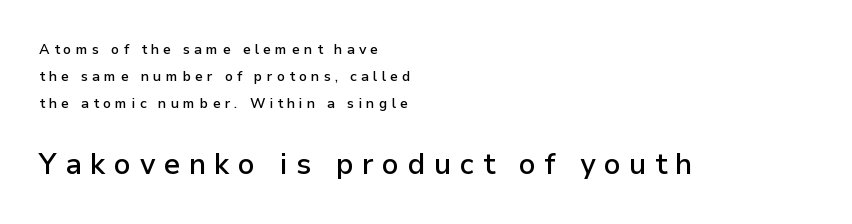
Posture: straight, roman, zero tilt. Typeset ragged right — the left edge is the straight one. The rendering uses natural spacing where letterforms have individual widths. This rendering employs a face without finishing strokes, i.e., a sans-serif. The gap between lines stays unmarked. Look at the glyph heights: the lower group is clearly the bigger setting.
